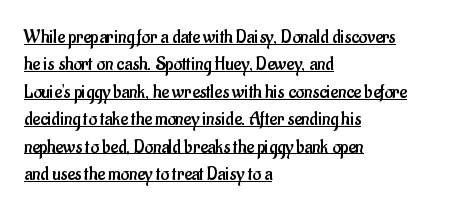
{"italic": "no", "bold": "no", "underline": "yes", "align": "left", "line_spacing": "normal", "line_spacing_ratio": 1.37, "letter_spacing": "normal", "letter_spacing_em": 0.0, "glyph_px": 20}
